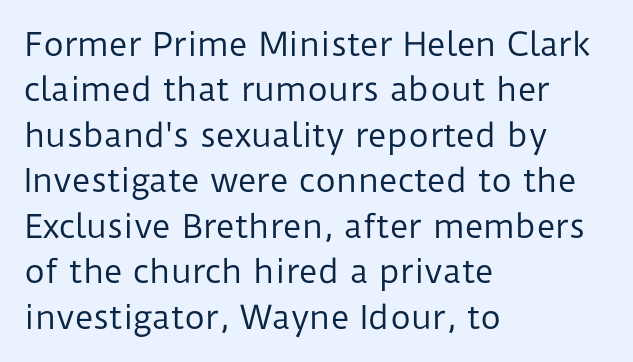
Spacing verdict: proportional, widths tailored to each character. I'd call this a sans setting — the letters go barefoot. No extra ink here — the face is not bold. This rendering uses left alignment, leaving the right contour irregular.
